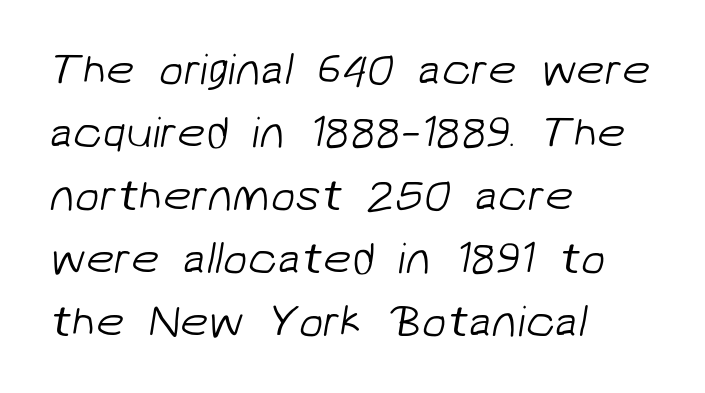
The image shows 45 px light sans-serif type; set left-aligned, normal line spacing (1.4x), normal letter spacing, not underlined; low stroke contrast and a medium x-height.
